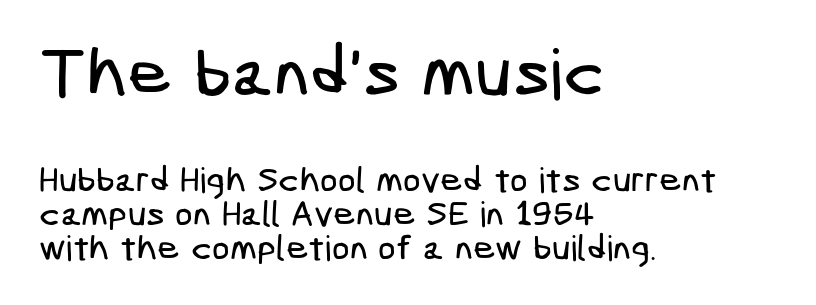
The image shows 70 px condensed sans-serif type; set left-aligned, tight line spacing (0.97x), normal letter spacing, not underlined; the first (top) block is 2.0x larger; low stroke contrast and a medium x-height.
